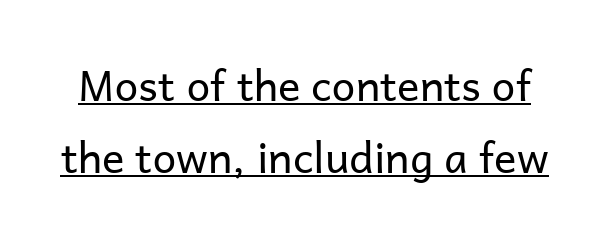
{"serif": "no", "italic": "no", "bold": "no", "weight": "regular", "width": "normal", "stroke_contrast": "low", "x_height": "medium", "monospaced": "no", "underline": "yes", "line_spacing_ratio": 1.72, "letter_spacing": "normal", "letter_spacing_em": 0.0, "glyph_px": 42}
